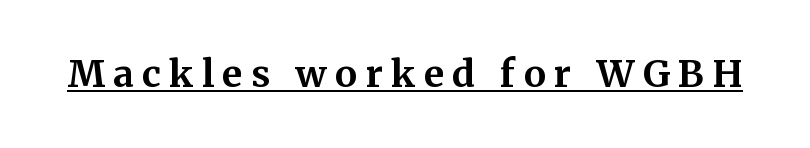
The image shows 37 px bold serif type, upright; set unusually wide letter spacing (+0.23 em), underlined; medium stroke contrast and a medium x-height.
